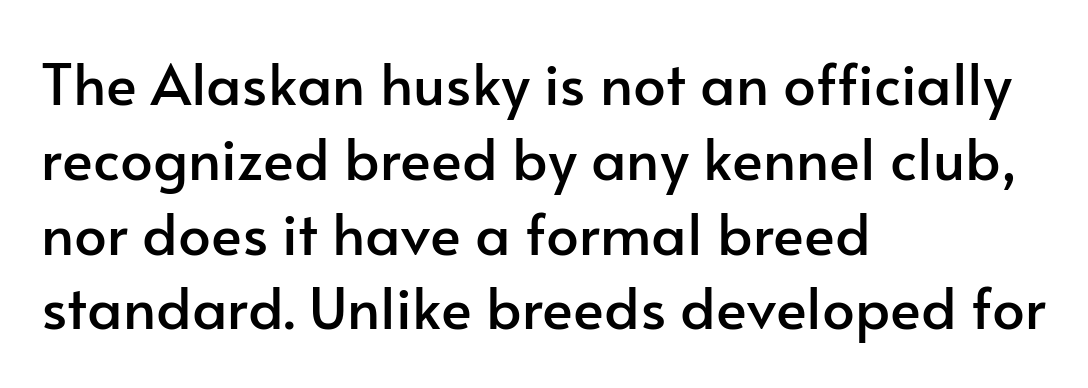
The image shows 58 px sans-serif type, upright; set left-aligned, normal line spacing (1.29x), normal letter spacing, not underlined; low stroke contrast and a small x-height.
